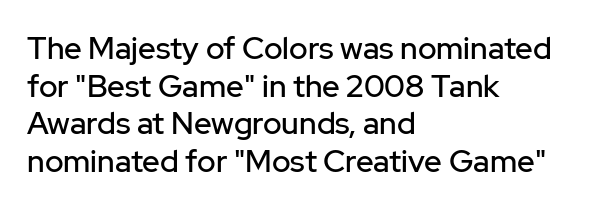
The image shows 31 px sans-serif type, upright; set left-aligned, line spacing 1.21x, normal letter spacing, not underlined; low stroke contrast and a medium x-height.
